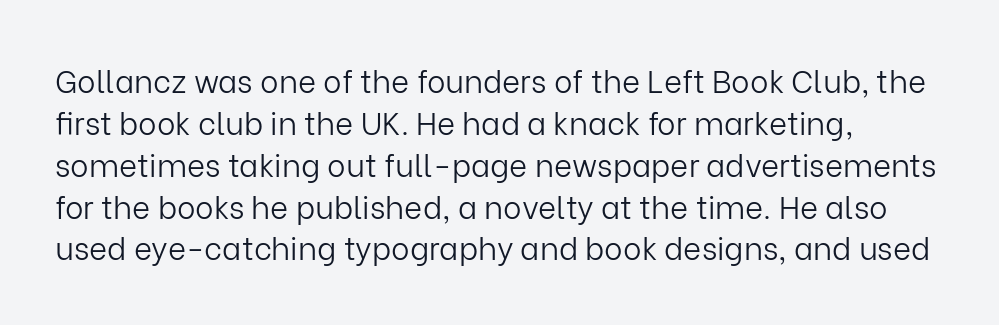
{"serif": "no", "italic": "no", "bold": "no", "weight": "light", "width": "normal", "stroke_contrast": "low", "x_height": "medium", "monospaced": "no", "underline": "no", "align": "left", "line_spacing": "normal", "line_spacing_ratio": 1.35, "letter_spacing": "normal", "letter_spacing_em": 0.0, "glyph_px": 31}
